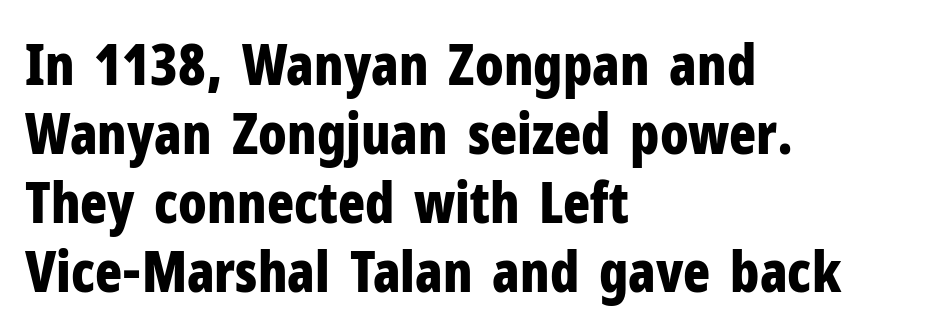
The image shows 56 px bold, condensed sans-serif type, upright; set left-aligned, line spacing 1.23x, normal letter spacing, not underlined; low stroke contrast and a medium x-height.
